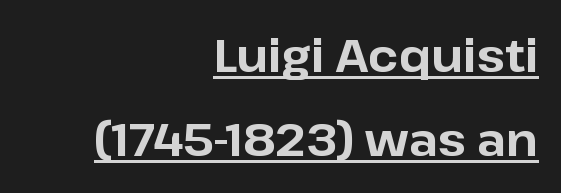
The glyphs in this specimen are sans serif. Heavy-handed strokes throughout: this text is bold. Horizontal alignment here is rightward, an uncommon choice for prose. Do the characters align in a grid? No, the font is proportional.
